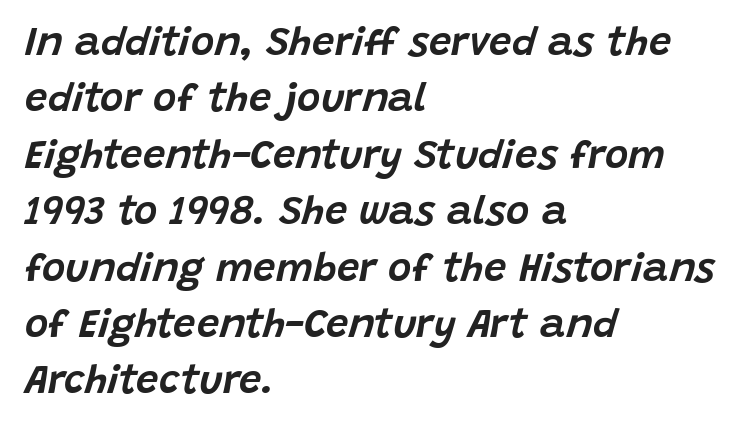
{"italic": "yes", "lean": "right", "slant_degrees": 15, "width": "normal", "stroke_contrast": "low", "x_height": "large", "monospaced": "no", "underline": "no", "align": "left", "line_spacing": "normal", "line_spacing_ratio": 1.41, "letter_spacing": "normal", "letter_spacing_em": 0.0, "glyph_px": 40}
